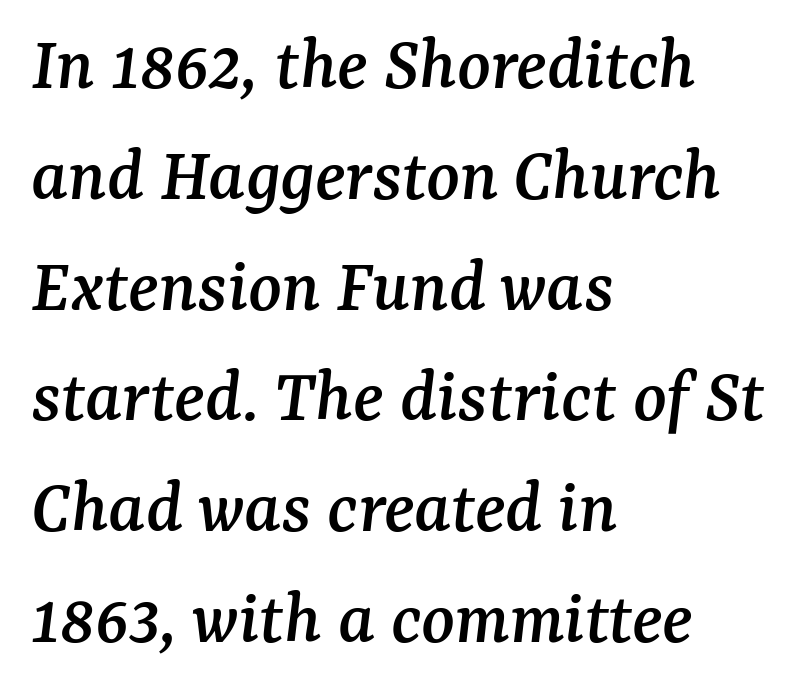
{"serif": "yes", "italic": "yes", "lean": "right", "slant_degrees": 7, "width": "normal", "stroke_contrast": "medium", "x_height": "medium", "monospaced": "no", "underline": "no", "align": "left", "line_spacing": "normal", "line_spacing_ratio": 1.42, "letter_spacing": "normal", "letter_spacing_em": 0.0, "glyph_px": 78}
